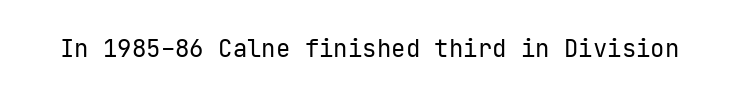
Only glyphs here, with clear space below each row. Notice how the stems are strictly vertical — no italics here. Between one letter and the next there's only the usual sliver of space. Is this a heavy cut? Hardly; it is regular or lighter.
